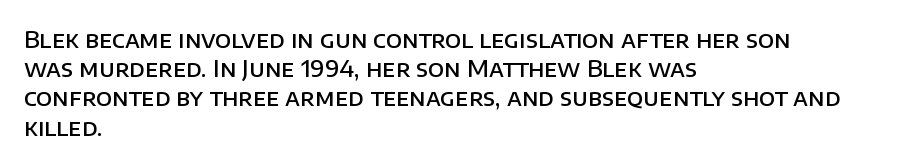
The image shows 23 px text type, upright; set left-aligned, normal line spacing (1.27x), normal letter spacing, not underlined.
